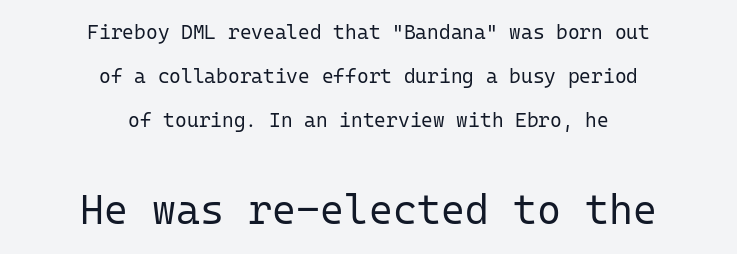
Q: Is the text bold? A: No.
Q: Is the text italic (slanted)? A: No, it is upright.
Q: Is the typeface a serif or a sans-serif typeface? A: Sans-serif.
Q: Is the text underlined? A: No.
Q: How is the paragraph aligned? A: Centered.
Q: Is the spacing between letters normal or unusually wide? A: Normal.
Q: Is the spacing between lines tight, normal or loose? A: Loose.
Q: Which block of text is set in a larger size, the first (top) or the second (bottom)? A: The second (bottom) one.
Q: Width (condensed, normal, or wide)? A: Normal.
Q: Stroke contrast? A: Low.
Q: x-height? A: Medium.
Q: Monospaced? A: Yes.
